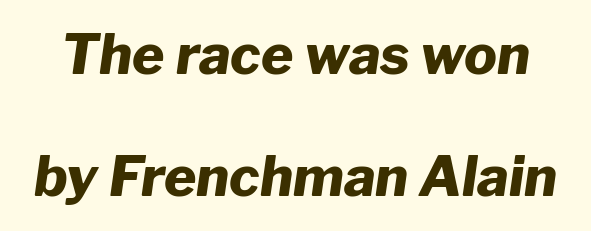
The image shows 55 px heavy type, italic (leaning right); set loose line spacing (2.22x), normal letter spacing, not underlined; low stroke contrast and a medium x-height.
